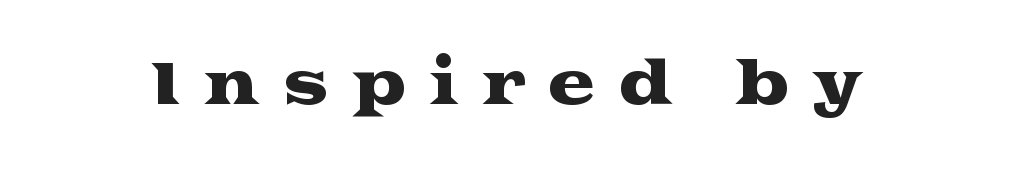
Q: Is the text italic (slanted)? A: No, it is upright.
Q: Is the typeface a serif or a sans-serif typeface? A: Serif.
Q: Is the text underlined? A: No.
Q: Is the spacing between letters normal or unusually wide? A: Unusually wide.
Q: Width (condensed, normal, or wide)? A: Wide.
Q: Stroke contrast? A: Medium.
Q: x-height? A: Medium.
Q: Monospaced? A: No.
